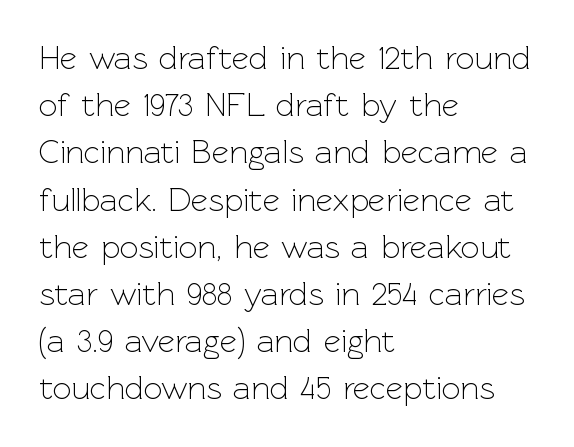
Leading matches the norm, producing a regular column. Notice how the stems are strictly vertical — no italics here. A typesetter would call this zero additional tracking. The passage is arranged the way most books set body copy — flush left. The font is comparable to plain body text, perhaps lighter.
